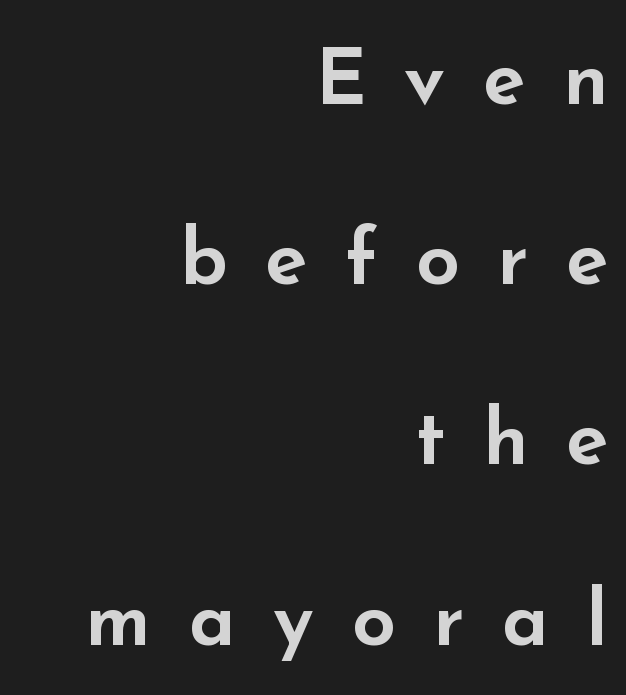
This rendering widens character spacing well past its baseline value. Style check: upright. The passage shown is typed in a proportional face where columns would drift. Unlike a traditional serif, this face leaves its strokes unadorned.
